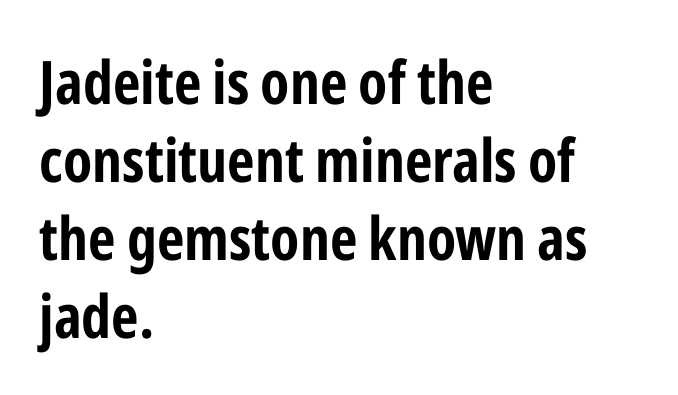
{"serif": "no", "italic": "no", "width": "condensed", "stroke_contrast": "low", "x_height": "medium", "monospaced": "no", "underline": "no", "align": "left", "line_spacing": "normal", "line_spacing_ratio": 1.3, "letter_spacing": "normal", "letter_spacing_em": 0.0, "glyph_px": 60}
